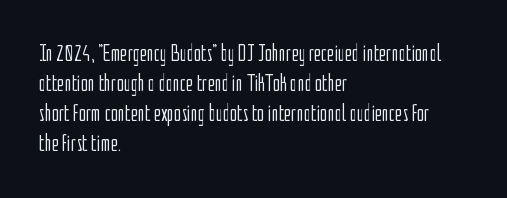
Honestly, there is no underline to notice here at all. The font's upright variant was chosen for this text. Horizontally, the lines are justified to the leading edge only. Bold? No — there's no thickening of the strokes.
